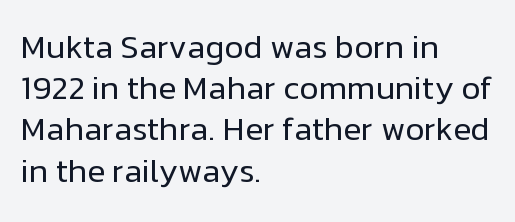
Q: Is the text bold? A: No.
Q: Is the text italic (slanted)? A: No, it is upright.
Q: Is the typeface a serif or a sans-serif typeface? A: Sans-serif.
Q: Is the text underlined? A: No.
Q: How is the paragraph aligned? A: Left-aligned.
Q: Is the spacing between letters normal or unusually wide? A: Normal.
Q: Is the spacing between lines tight, normal or loose? A: Normal.
Q: Width (condensed, normal, or wide)? A: Normal.
Q: Stroke contrast? A: Low.
Q: x-height? A: Medium.
Q: Monospaced? A: No.
